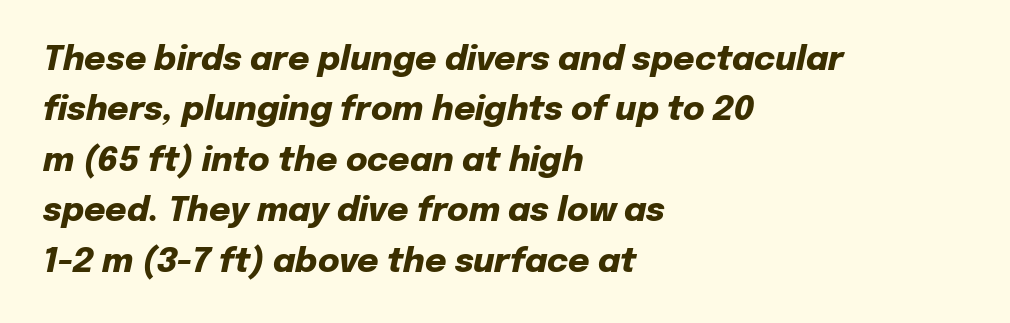
Q: Is the text bold? A: Yes.
Q: Is the text italic (slanted)? A: Yes, it leans right by about 12 degrees.
Q: Is the text underlined? A: No.
Q: How is the paragraph aligned? A: Left-aligned.
Q: Is the spacing between letters normal or unusually wide? A: Normal.
Q: Is the spacing between lines tight, normal or loose? A: Normal.
Q: Width (condensed, normal, or wide)? A: Normal.
Q: Stroke contrast? A: Low.
Q: x-height? A: Medium.
Q: Monospaced? A: No.
